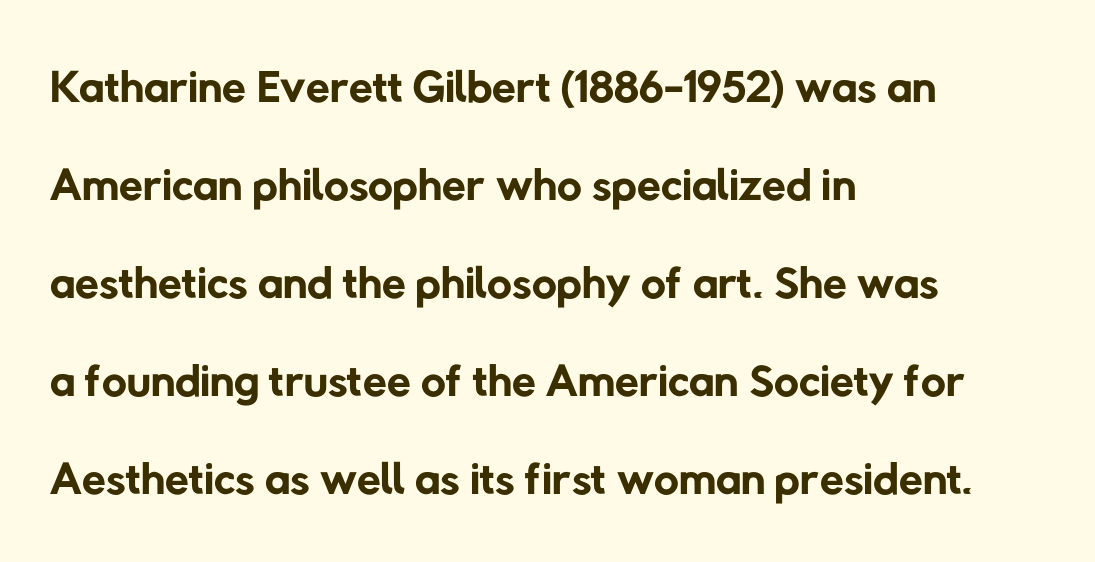
Q: Is the text bold? A: No.
Q: Is the typeface a serif or a sans-serif typeface? A: Sans-serif.
Q: Is the text underlined? A: No.
Q: How is the paragraph aligned? A: Left-aligned.
Q: Is the spacing between letters normal or unusually wide? A: Normal.
Q: Is the spacing between lines tight, normal or loose? A: Normal.
Q: Width (condensed, normal, or wide)? A: Normal.
Q: Stroke contrast? A: Low.
Q: x-height? A: Medium.
Q: Monospaced? A: No.
